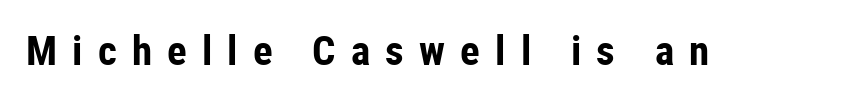
Do the letters lean? They stand straight. The zone under the glyphs is completely vacant. This sample uses expanded letter spacing, leaving extra air between glyphs. Regarding serifs, this sample does without them. Varying glyph widths throughout — classic text-font behaviour.
